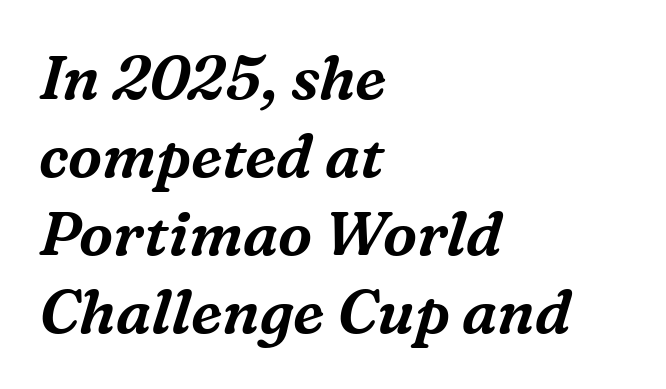
Q: Is the text italic (slanted)? A: Yes, it leans right by about 16 degrees.
Q: Is the typeface a serif or a sans-serif typeface? A: Serif.
Q: Is the text underlined? A: No.
Q: How is the paragraph aligned? A: Left-aligned.
Q: Is the spacing between letters normal or unusually wide? A: Normal.
Q: Is the spacing between lines tight, normal or loose? A: Normal.
Q: Width (condensed, normal, or wide)? A: Normal.
Q: Stroke contrast? A: Medium.
Q: x-height? A: Medium.
Q: Monospaced? A: No.
